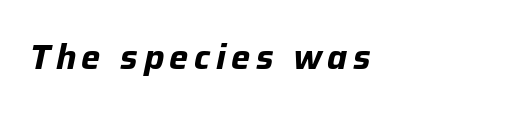
The image shows 34 px bold type, italic (leaning right); set not underlined; low stroke contrast and a medium x-height.
